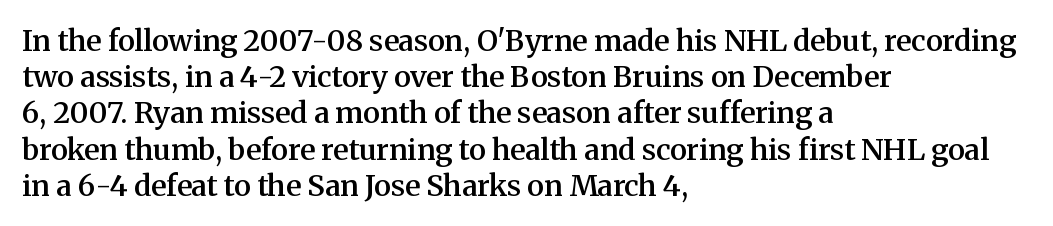
The image shows 29 px semibold serif type, upright; set left-aligned, normal line spacing (1.25x), normal letter spacing, not underlined; medium stroke contrast and a medium x-height.
